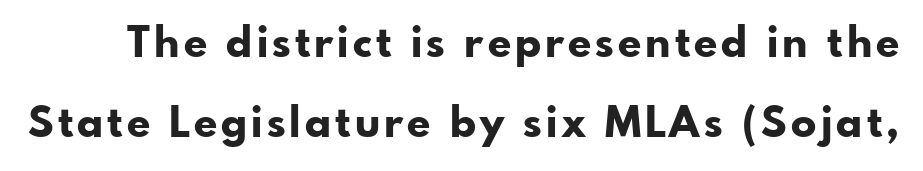
Q: Is the text bold? A: Yes.
Q: Is the text italic (slanted)? A: No, it is upright.
Q: Is the typeface a serif or a sans-serif typeface? A: Sans-serif.
Q: Is the text underlined? A: No.
Q: Is the spacing between lines tight, normal or loose? A: Loose.
Q: Width (condensed, normal, or wide)? A: Normal.
Q: Stroke contrast? A: Low.
Q: x-height? A: Small.
Q: Monospaced? A: No.
